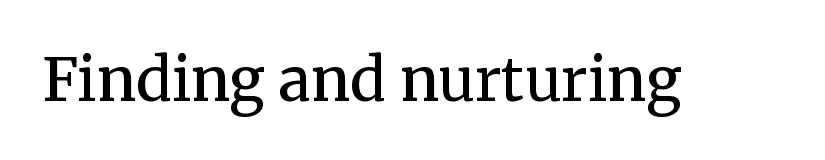
{"serif": "yes", "italic": "no", "bold": "semi", "weight": "semibold", "width": "normal", "stroke_contrast": "medium", "x_height": "medium", "monospaced": "no", "underline": "no", "letter_spacing": "normal", "letter_spacing_em": 0.0, "glyph_px": 59}
